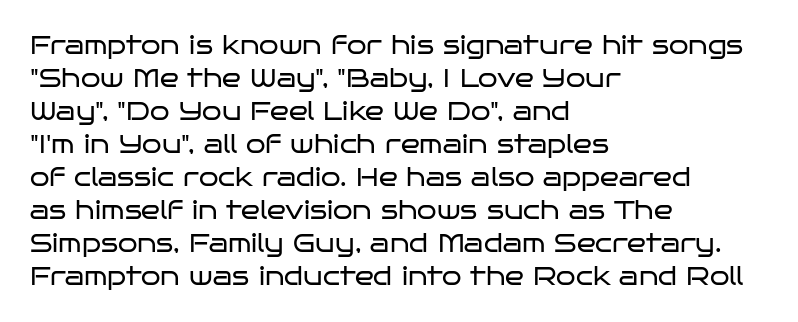
The setting favours the left margin, as ordinary paragraphs usually do. The letters stand upright; this is a roman face. Does the leading feel generous? No, just average. The passage shown has conventional tracking throughout. Each stroke keeps to a modest, everyday thickness or less.
